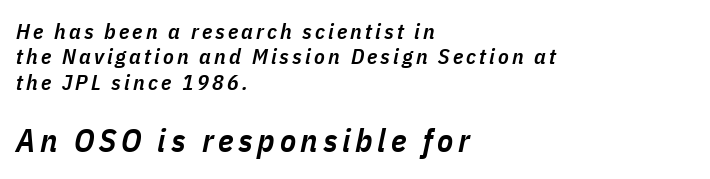
The face used here has a pronounced slope to its letters. You could not count columns in this text — the font is proportionally spaced. The letters in the lower block stand taller than those in the block above. Each new line begins almost immediately beneath the previous one.
